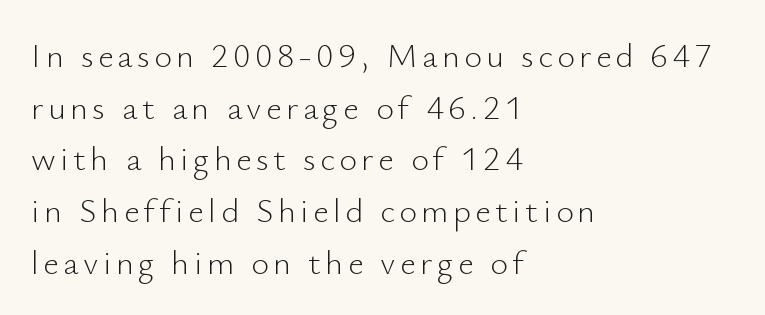
{"serif": "no", "italic": "no", "bold": "no", "weight": "light", "width": "normal", "stroke_contrast": "low", "x_height": "small", "monospaced": "no", "underline": "no", "align": "left", "line_spacing": "normal", "line_spacing_ratio": 1.52, "glyph_px": 34}
